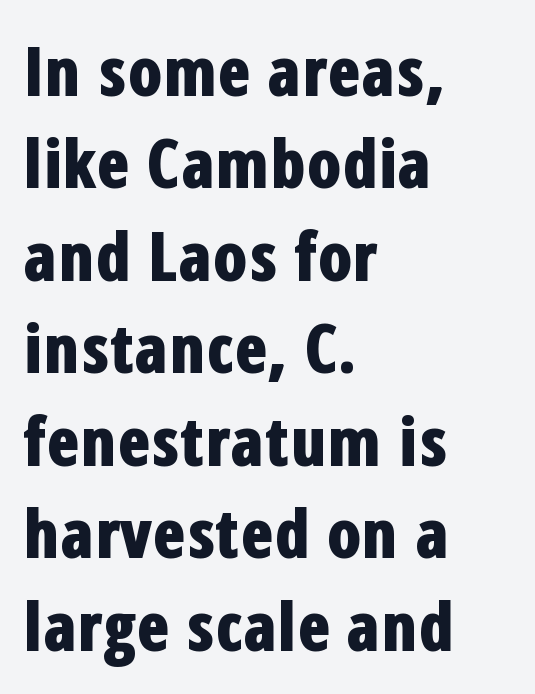
Nobody drew a line under any word here. Looks like regular typesetting: each glyph gets only the width it needs. Words appear dense and cohesive because spacing is normal. Note: no serifs on the glyphs.
